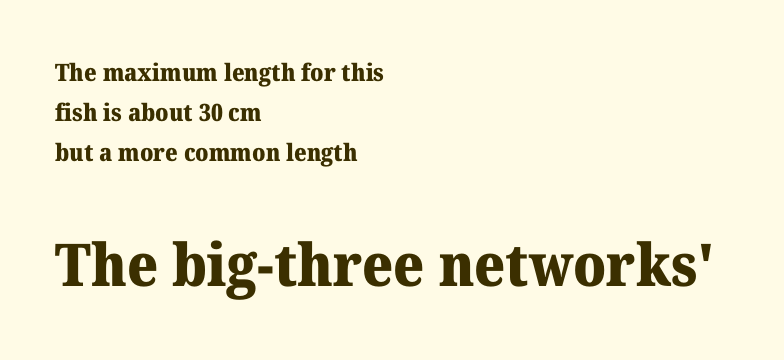
Q: Is the text bold? A: Yes.
Q: Is the text italic (slanted)? A: No, it is upright.
Q: Is the typeface a serif or a sans-serif typeface? A: Serif.
Q: Is the text underlined? A: No.
Q: How is the paragraph aligned? A: Left-aligned.
Q: Is the spacing between letters normal or unusually wide? A: Normal.
Q: Is the spacing between lines tight, normal or loose? A: Normal.
Q: Which block of text is set in a larger size, the first (top) or the second (bottom)? A: The second (bottom) one.
Q: Width (condensed, normal, or wide)? A: Normal.
Q: Stroke contrast? A: Medium.
Q: x-height? A: Medium.
Q: Monospaced? A: No.
